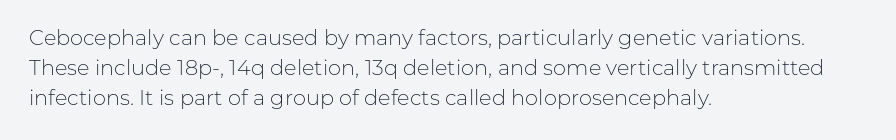
Q: Is the text bold? A: No.
Q: Is the text italic (slanted)? A: No, it is upright.
Q: Is the text underlined? A: No.
Q: How is the paragraph aligned? A: Left-aligned.
Q: Is the spacing between letters normal or unusually wide? A: Normal.
Q: Is the spacing between lines tight, normal or loose? A: Normal.
